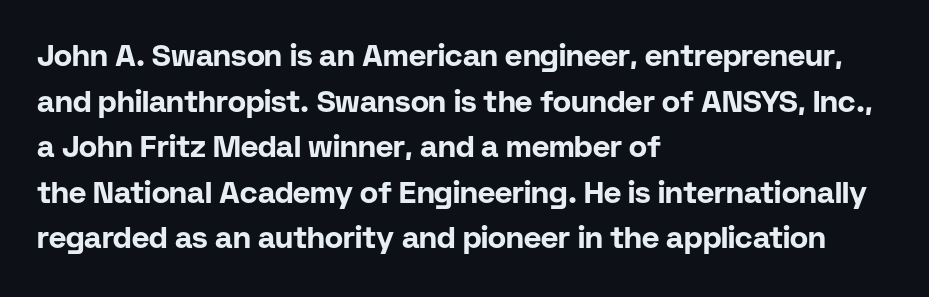
Each word holds together tightly as a unit, with standard inter-letter gaps. If you measured baseline to baseline, you'd find a middling distance. Visually the block forms a straight wall on the left and a jagged coastline on the right. Caption: bold face, heavy strokes. Do the characters align in a grid? No, the font is proportional.
